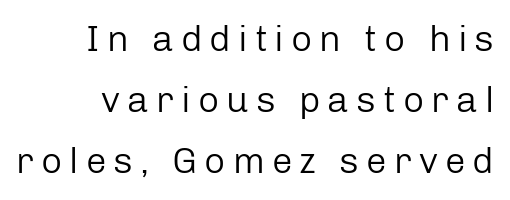
The font's upright variant was chosen for this text. The letters advance in unequal steps, a hallmark of proportional type. This block has exactly the height ordinary leading produces. Anything drawn beneath the words? Only blank space. Each stroke keeps to a modest, everyday thickness or less.
